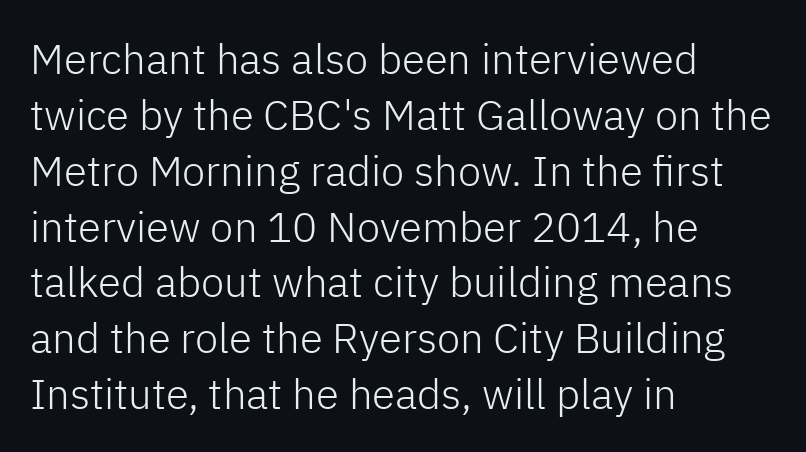
There is no visible air inserted between adjacent glyphs. Unlike italic type, these characters show no tilt at all. The rendering shows plain stroke endings on the letterforms — a sans-serif design. Reading down the block, your eye returns to a fixed left position each line.
